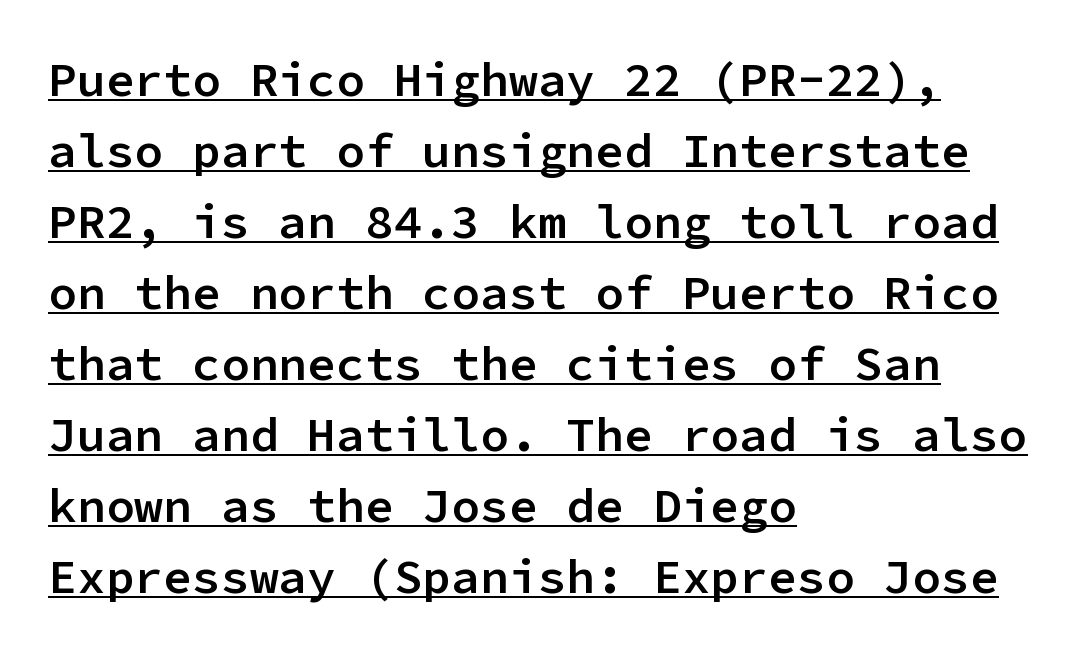
The image shows 48 px semibold sans-serif type, upright, monospaced; set left-aligned, normal line spacing (1.48x), normal letter spacing, underlined; low stroke contrast and a medium x-height.
